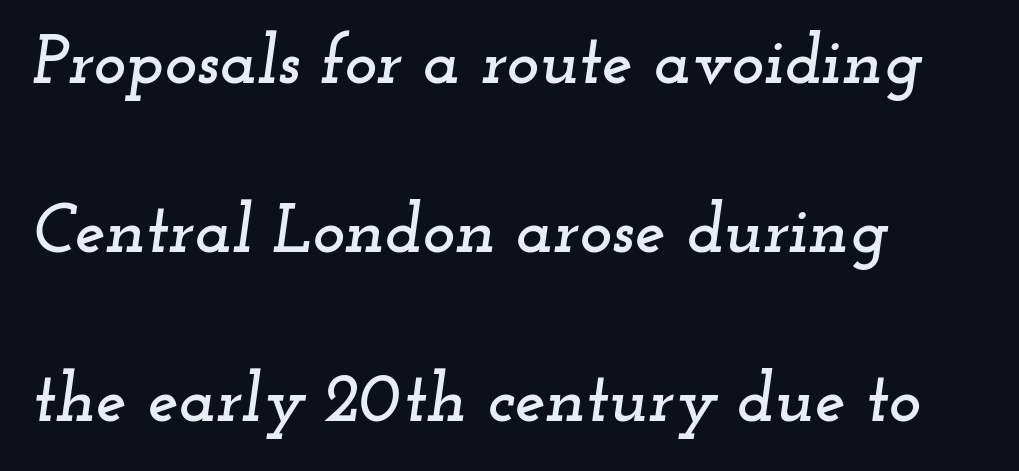
Widely set lines give the paragraph a tall, airy silhouette. Would a proofreader flag this as italicized? Yes. Has an underline been added? It has not. The line texture is even and compact thanks to regular tracking. This sample has the flowing, uneven cadence of proportional lettering.
